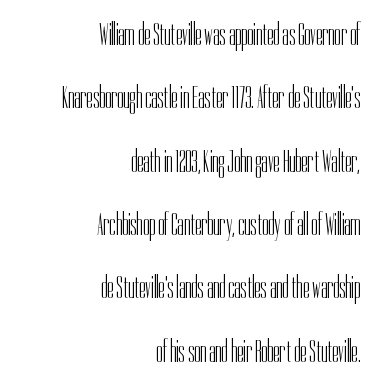
{"serif": "no", "italic": "no", "bold": "no", "weight": "light", "width": "condensed", "stroke_contrast": "low", "x_height": "medium", "monospaced": "no", "underline": "no", "align": "right", "line_spacing": "loose", "line_spacing_ratio": 1.98, "letter_spacing": "normal", "letter_spacing_em": 0.0, "glyph_px": 32}
